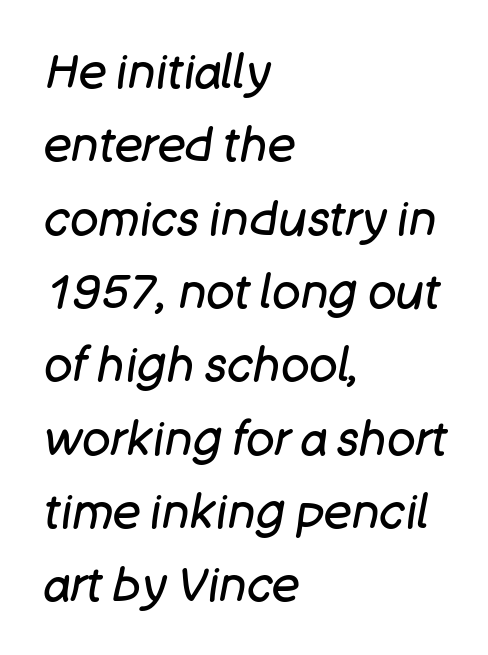
An italicized treatment has been applied to the whole sample. Each row of text sits above clean, open space. Vertically, the passage feels balanced, rows spaced as you'd expect. The face looks like a standard text weight, possibly lighter.
